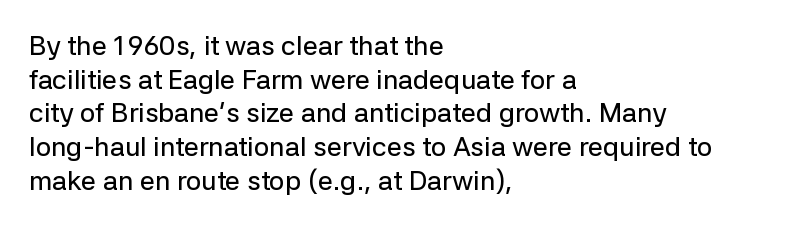
This is the regular roman posture of the typeface. Does extra space separate the letters? No, they use regular spacing. One-word summary of the alignment: left. How would I describe the line gaps? Plain and ordinary.
